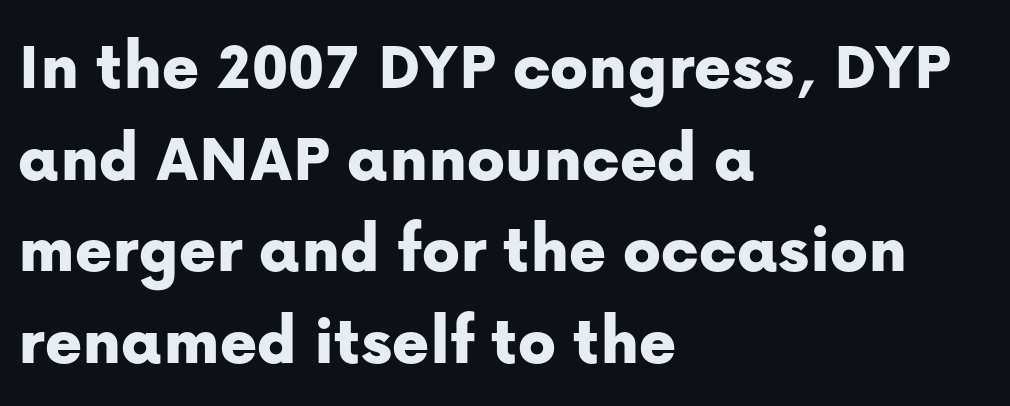
Q: Is the text italic (slanted)? A: No, it is upright.
Q: Is the typeface a serif or a sans-serif typeface? A: Sans-serif.
Q: Is the text underlined? A: No.
Q: How is the paragraph aligned? A: Left-aligned.
Q: Is the spacing between letters normal or unusually wide? A: Normal.
Q: Is the spacing between lines tight, normal or loose? A: Normal.
Q: Width (condensed, normal, or wide)? A: Normal.
Q: Stroke contrast? A: Low.
Q: x-height? A: Medium.
Q: Monospaced? A: No.
